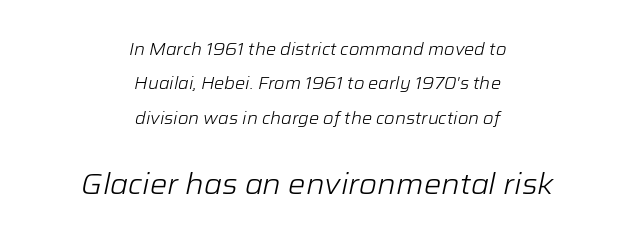
Each letter keeps its own natural width here, so spacing adapts to shape. The more generous point size was reserved for the lower chunk. Nothing heavy about these letters — not bold at all. The lines are spread far apart with generous leading. The whole block is typeset with a tilt.
